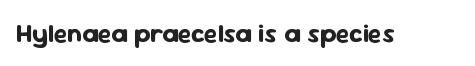
Q: Is the text bold? A: Yes.
Q: Is the text italic (slanted)? A: No, it is upright.
Q: Is the text underlined? A: No.
Q: Is the spacing between letters normal or unusually wide? A: Normal.
